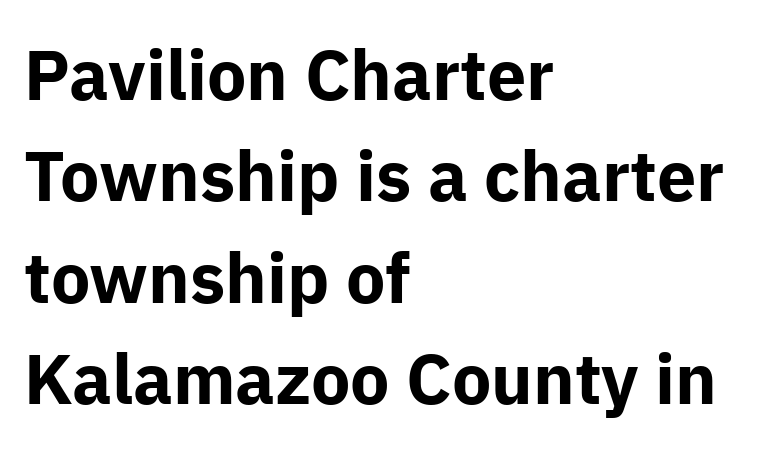
Q: Is the text bold? A: Yes.
Q: Is the text italic (slanted)? A: No, it is upright.
Q: Is the typeface a serif or a sans-serif typeface? A: Sans-serif.
Q: Is the text underlined? A: No.
Q: How is the paragraph aligned? A: Left-aligned.
Q: Is the spacing between letters normal or unusually wide? A: Normal.
Q: Is the spacing between lines tight, normal or loose? A: Normal.
Q: Width (condensed, normal, or wide)? A: Normal.
Q: Stroke contrast? A: Low.
Q: x-height? A: Medium.
Q: Monospaced? A: No.
